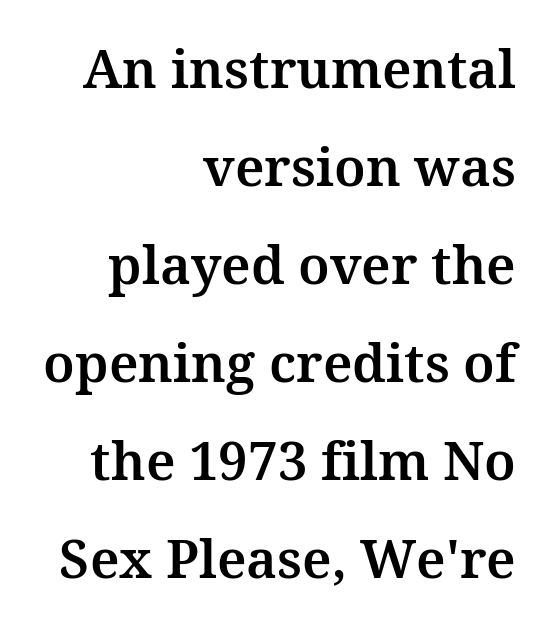
Serif or sans? Serif — the stroke terminals have little feet. Each row of text sits above clean, open space. These lines were composed using upright roman letters. Tracking here is standard; glyphs follow each other at the usual distance.
